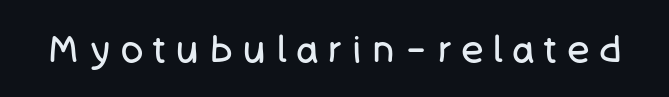
{"serif": "no", "italic": "no", "bold": "no", "weight": "regular", "width": "normal", "stroke_contrast": "low", "x_height": "large", "monospaced": "no", "underline": "no", "letter_spacing": "wide", "letter_spacing_em": 0.29, "glyph_px": 37}
